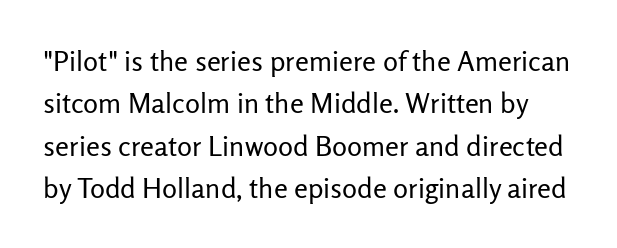
Examine the stroke ends and you'll find no serifs. The line-height multiplier appears to be the usual default. Type without underlining. Compared with typical body copy, the letter spacing here is the same.
